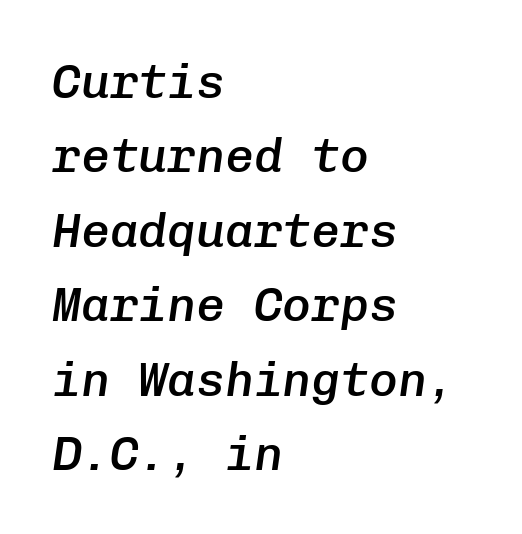
{"italic": "yes", "lean": "right", "slant_degrees": 8, "bold": "semi", "weight": "semibold", "width": "normal", "stroke_contrast": "low", "x_height": "medium", "monospaced": "yes", "underline": "no", "align": "left", "line_spacing": "normal", "line_spacing_ratio": 1.55, "letter_spacing": "normal", "letter_spacing_em": 0.0, "glyph_px": 48}
